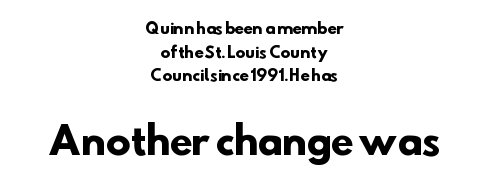
The image shows 37 px heavy sans-serif type; set centered, normal line spacing (1.58x), normal letter spacing, not underlined; the second (bottom) block is 2.47x larger; low stroke contrast and a small x-height.
